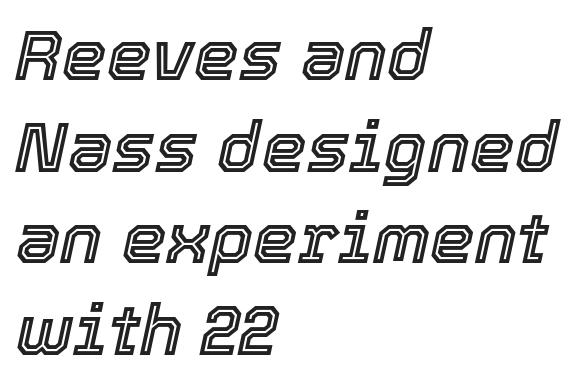
Does the lettering tilt? It does — this is italic. These lines are set flush left with a ragged right edge. Reading down the column, the eye jumps a familiar distance to each next line. There is no visible air inserted between adjacent glyphs. The words here are not underlined. The rendering uses natural spacing where letterforms have individual widths.
